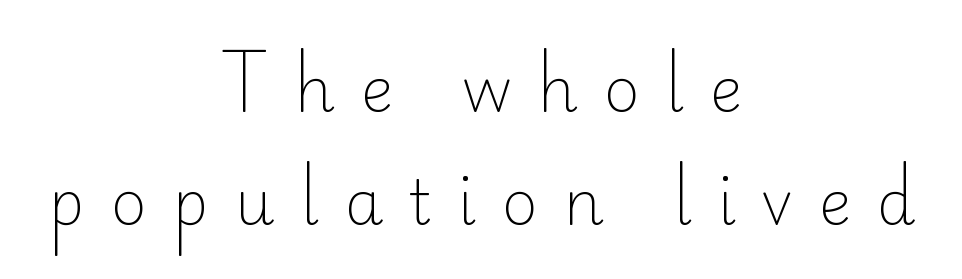
{"serif": "no", "italic": "no", "bold": "no", "weight": "light", "width": "normal", "stroke_contrast": "low", "x_height": "small", "monospaced": "no", "underline": "no", "align": "center", "line_spacing_ratio": 1.83, "letter_spacing": "wide", "letter_spacing_em": 0.41, "glyph_px": 62}
